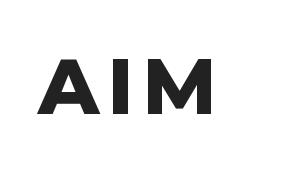
{"serif": "no", "italic": "no", "bold": "yes", "weight": "heavy", "width": "normal", "stroke_contrast": "low", "x_height": "medium", "monospaced": "no", "underline": "no", "glyph_px": 78}
